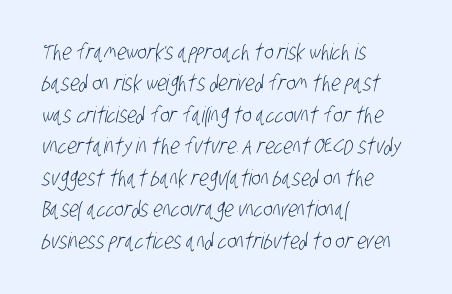
Q: Is the text bold? A: No.
Q: Is the text underlined? A: No.
Q: How is the paragraph aligned? A: Left-aligned.
Q: Is the spacing between letters normal or unusually wide? A: Normal.
Q: Is the spacing between lines tight, normal or loose? A: Normal.
